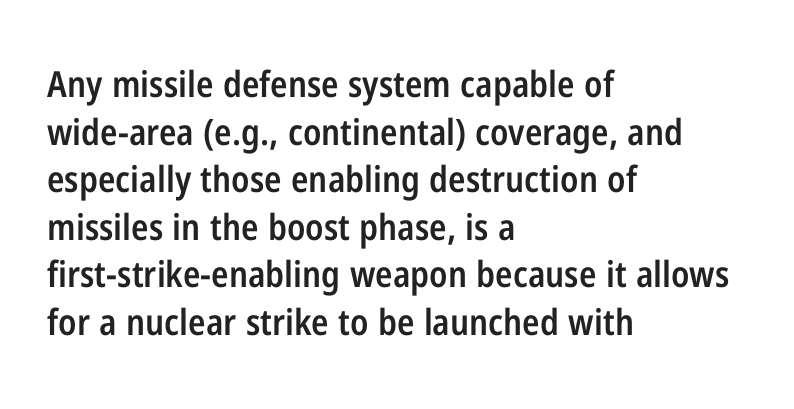
Q: Is the text bold? A: Semi-bold.
Q: Is the text italic (slanted)? A: No, it is upright.
Q: Is the typeface a serif or a sans-serif typeface? A: Sans-serif.
Q: Is the text underlined? A: No.
Q: How is the paragraph aligned? A: Left-aligned.
Q: Is the spacing between letters normal or unusually wide? A: Normal.
Q: Is the spacing between lines tight, normal or loose? A: Normal.
Q: Width (condensed, normal, or wide)? A: Condensed.
Q: Stroke contrast? A: Low.
Q: x-height? A: Medium.
Q: Monospaced? A: No.
